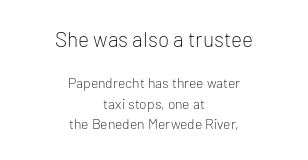
Q: Is the text bold? A: No.
Q: Is the text italic (slanted)? A: No, it is upright.
Q: Is the text underlined? A: No.
Q: How is the paragraph aligned? A: Centered.
Q: Is the spacing between letters normal or unusually wide? A: Normal.
Q: Is the spacing between lines tight, normal or loose? A: Normal.
Q: Which block of text is set in a larger size, the first (top) or the second (bottom)? A: The first (top) one.
